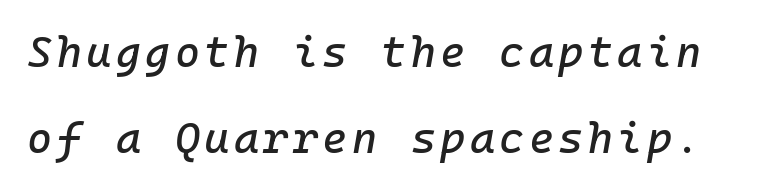
Q: Is the text italic (slanted)? A: Yes, it leans right by about 10 degrees.
Q: Is the text underlined? A: No.
Q: Is the spacing between lines tight, normal or loose? A: Loose.
Q: Width (condensed, normal, or wide)? A: Normal.
Q: Stroke contrast? A: Low.
Q: x-height? A: Medium.
